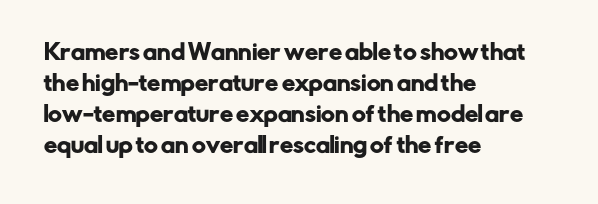
{"italic": "no", "underline": "no", "align": "left", "line_spacing": "normal", "line_spacing_ratio": 1.48, "letter_spacing": "normal", "letter_spacing_em": 0.0, "glyph_px": 21}
